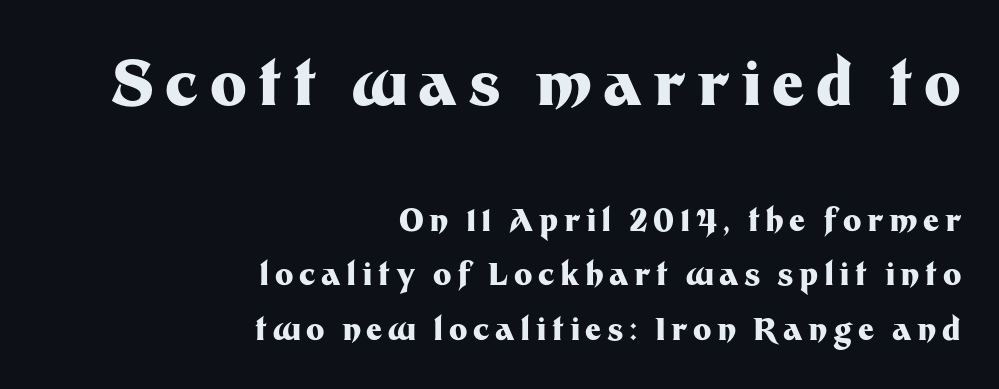
The image shows 62 px heavy sans-serif type, upright; set right-aligned, line spacing 1.76x, not underlined; the first (top) block is 2.0x larger; medium stroke contrast and a medium x-height.
